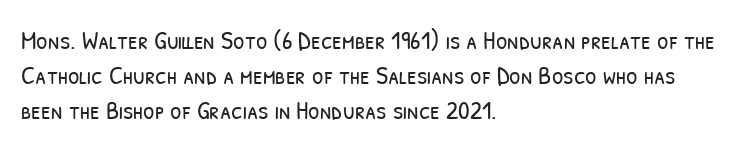
Q: Is the text bold? A: No.
Q: Is the text underlined? A: No.
Q: How is the paragraph aligned? A: Left-aligned.
Q: Is the spacing between letters normal or unusually wide? A: Normal.
Q: Is the spacing between lines tight, normal or loose? A: Normal.
